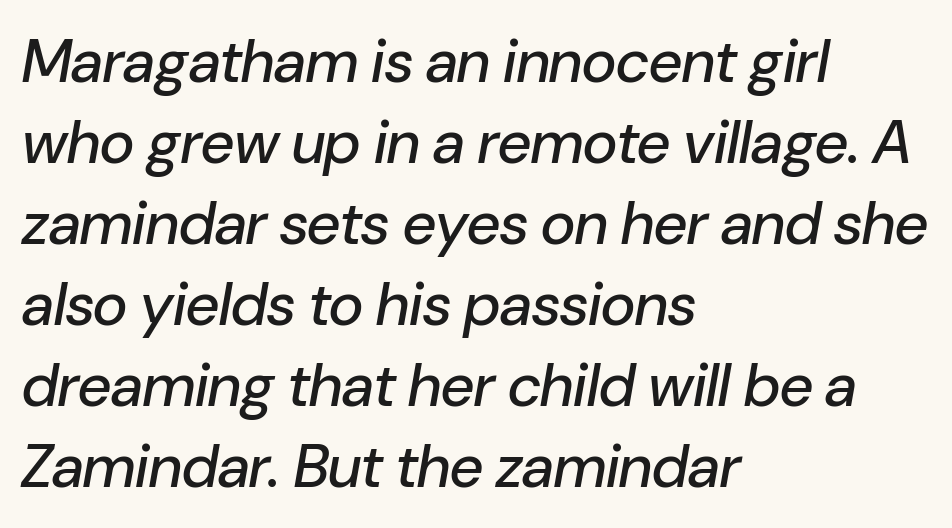
Do the characters align in a grid? No, the font is proportional. The text carries the slant typical of an italic or oblique font. A normal amount of white space separates one row of letters from the next. How are the letters spaced? Ordinarily, with no added tracking. Layout note: lines flush left.
